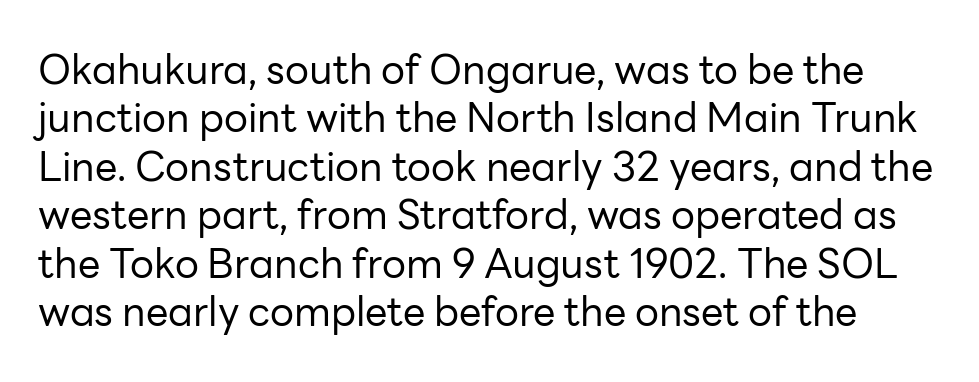
The image shows 40 px regular-weight sans-serif type, upright; set line spacing 1.21x, normal letter spacing, not underlined; low stroke contrast and a medium x-height.
